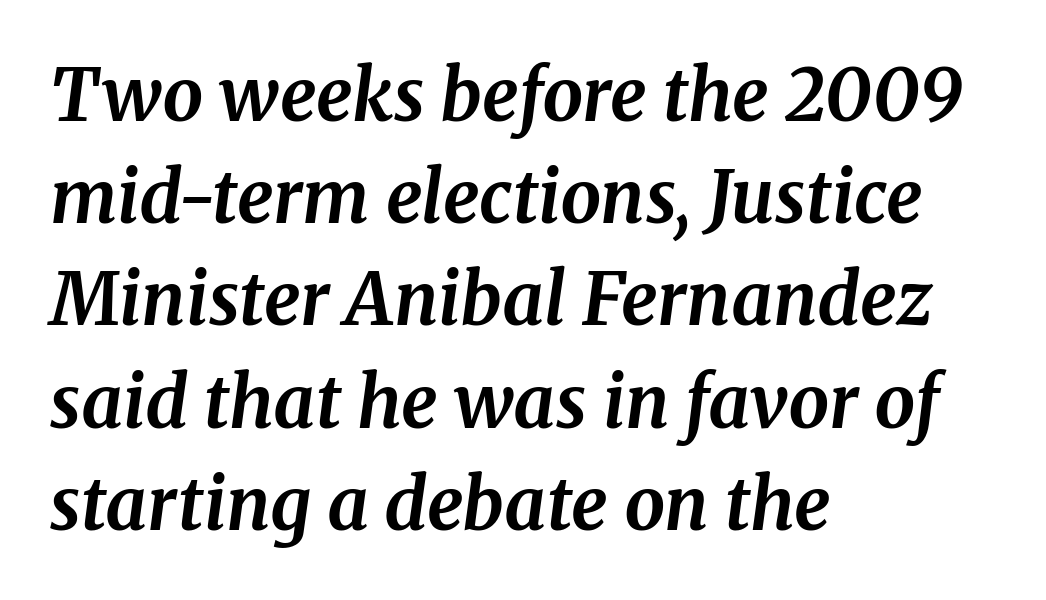
Each row of text sits above clean, open space. Layout note: lines flush left. Do the characters align in a grid? No, the font is proportional. The font's italic variant was chosen for this text. Heavy-handed strokes throughout: this text is bold. The letters carry serifs — small finishing strokes at the ends of their stems.
